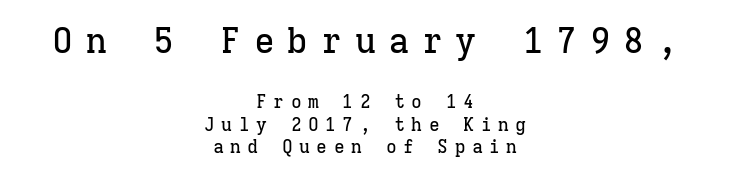
Q: Is the text italic (slanted)? A: No, it is upright.
Q: Is the typeface a serif or a sans-serif typeface? A: Serif.
Q: Is the text underlined? A: No.
Q: How is the paragraph aligned? A: Centered.
Q: Is the spacing between letters normal or unusually wide? A: Unusually wide.
Q: Which block of text is set in a larger size, the first (top) or the second (bottom)? A: The first (top) one.
Q: Width (condensed, normal, or wide)? A: Normal.
Q: Stroke contrast? A: Low.
Q: x-height? A: Medium.
Q: Monospaced? A: Yes.
